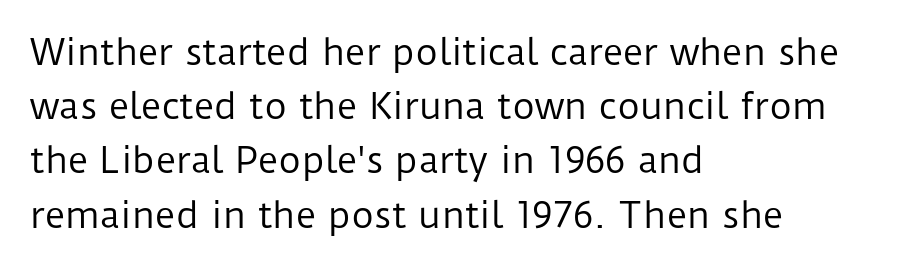
A bare baseline throughout the passage. There is no visible air inserted between adjacent glyphs. Proportional: the letters do not fall into vertical columns. Evenly set lines give the paragraph a standard silhouette. You can tell it's not italic because the verticals are truly vertical. What kind of face is this? One without serifs — a sans.
